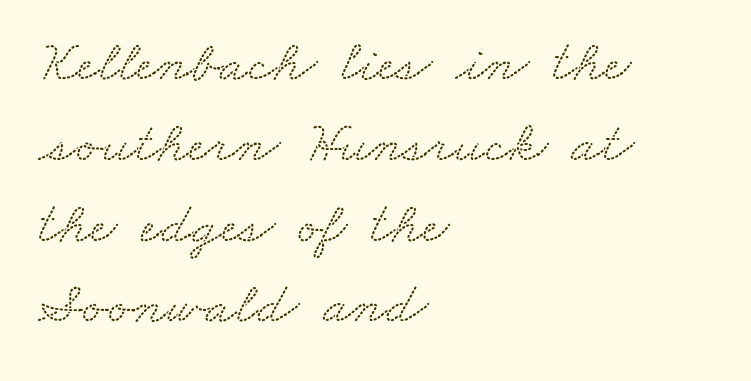
The image shows 59 px wide type; set left-aligned, normal line spacing (1.37x), normal letter spacing, not underlined; low stroke contrast and a small x-height.
